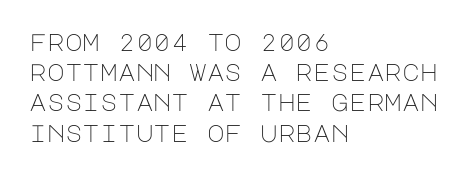
The image shows 24 px text type, upright; set left-aligned, normal line spacing (1.26x), normal letter spacing, not underlined.
